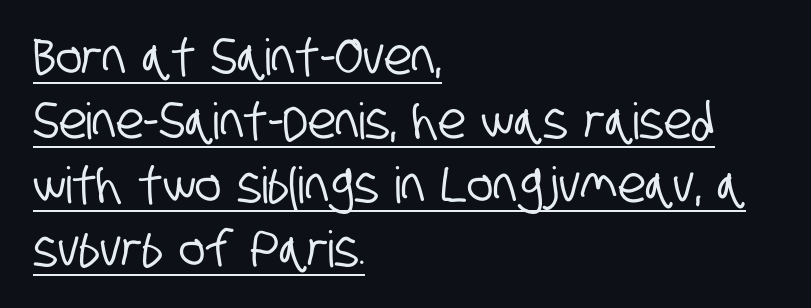
{"serif": "no", "width": "condensed", "stroke_contrast": "low", "x_height": "large", "monospaced": "no", "underline": "yes", "align": "left", "line_spacing": "normal", "line_spacing_ratio": 1.28, "letter_spacing": "normal", "letter_spacing_em": 0.0, "glyph_px": 50}
